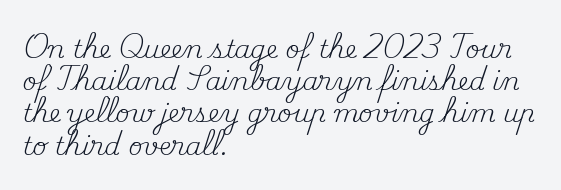
{"bold": "no", "underline": "no", "align": "left", "line_spacing": "normal", "line_spacing_ratio": 1.29, "letter_spacing": "normal", "letter_spacing_em": 0.0, "glyph_px": 25}
